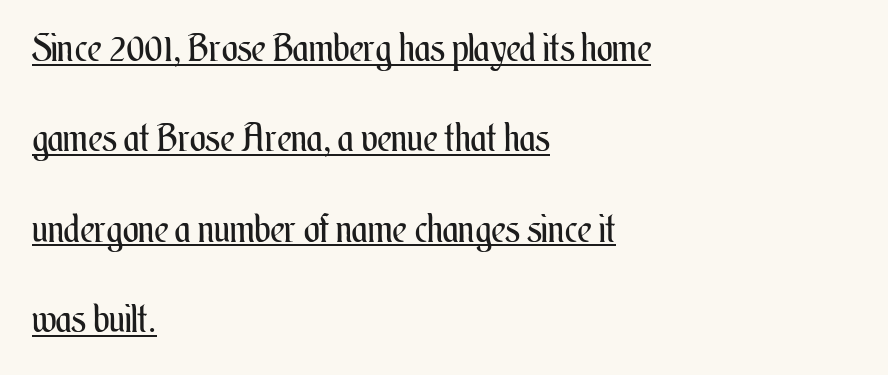
Q: Is the text bold? A: No.
Q: Is the text italic (slanted)? A: No, it is upright.
Q: Is the text underlined? A: Yes.
Q: How is the paragraph aligned? A: Left-aligned.
Q: Is the spacing between letters normal or unusually wide? A: Normal.
Q: Is the spacing between lines tight, normal or loose? A: Loose.
Q: Width (condensed, normal, or wide)? A: Condensed.
Q: Stroke contrast? A: Medium.
Q: x-height? A: Small.
Q: Monospaced? A: No.
